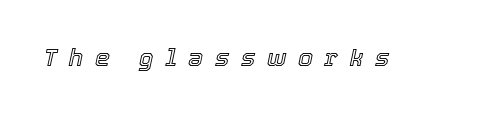
Does the lettering tilt? It does — this is italic. The gaps between neighbouring characters are conspicuously large. Only glyphs here, with clear space below each row.
